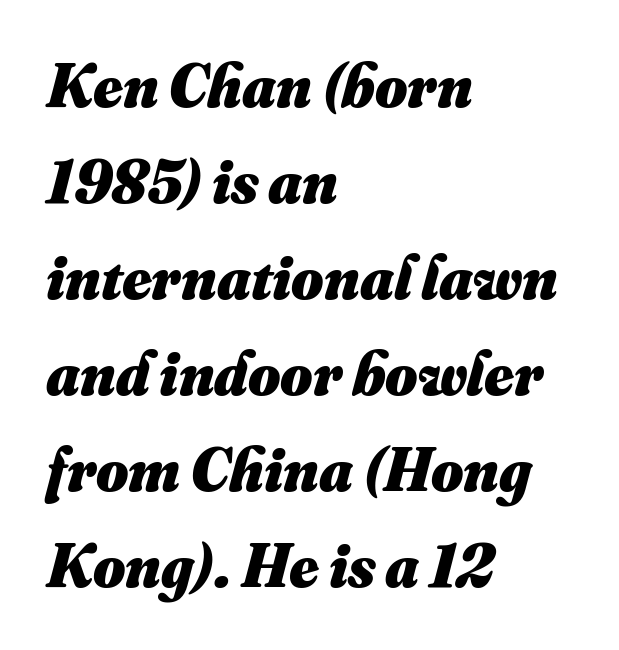
Q: Is the text bold? A: Yes.
Q: Is the text underlined? A: No.
Q: How is the paragraph aligned? A: Left-aligned.
Q: Is the spacing between letters normal or unusually wide? A: Normal.
Q: Is the spacing between lines tight, normal or loose? A: Normal.
Q: Width (condensed, normal, or wide)? A: Normal.
Q: Stroke contrast? A: Medium.
Q: x-height? A: Small.
Q: Monospaced? A: No.
